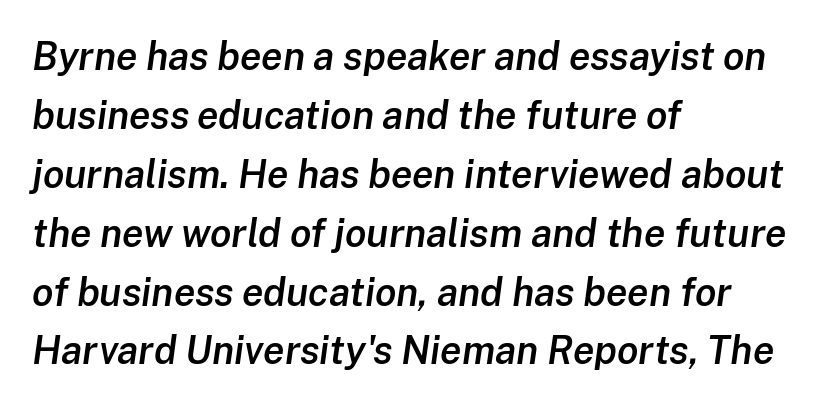
Q: Is the text bold? A: Semi-bold.
Q: Is the text italic (slanted)? A: Yes, it leans right by about 8 degrees.
Q: Is the text underlined? A: No.
Q: How is the paragraph aligned? A: Left-aligned.
Q: Is the spacing between letters normal or unusually wide? A: Normal.
Q: Is the spacing between lines tight, normal or loose? A: Normal.
Q: Width (condensed, normal, or wide)? A: Normal.
Q: Stroke contrast? A: Low.
Q: x-height? A: Medium.
Q: Monospaced? A: No.
